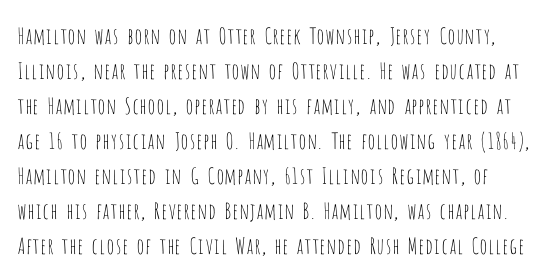
Clear beneath every line of the passage. These lines keep a tight, regular rhythm from letter to letter. No extra ink here — the face is not bold. Rendered with straight, roman letterforms.
